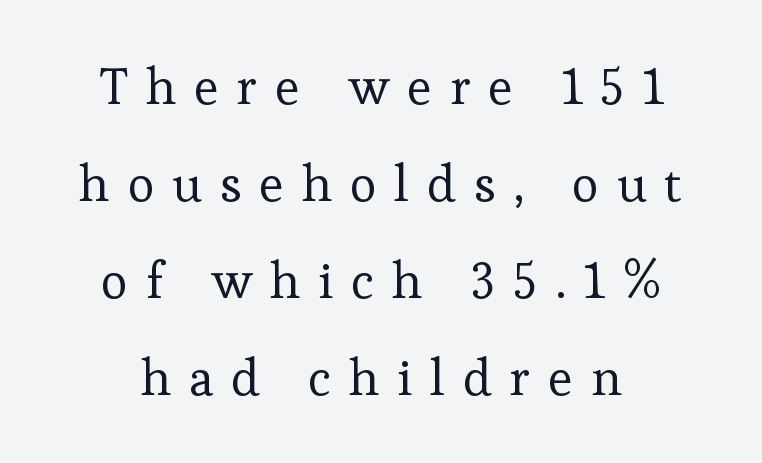
The image shows 51 px regular-weight serif type, upright; set loose line spacing (1.9x), unusually wide letter spacing (+0.35 em), not underlined; low stroke contrast and a medium x-height.
